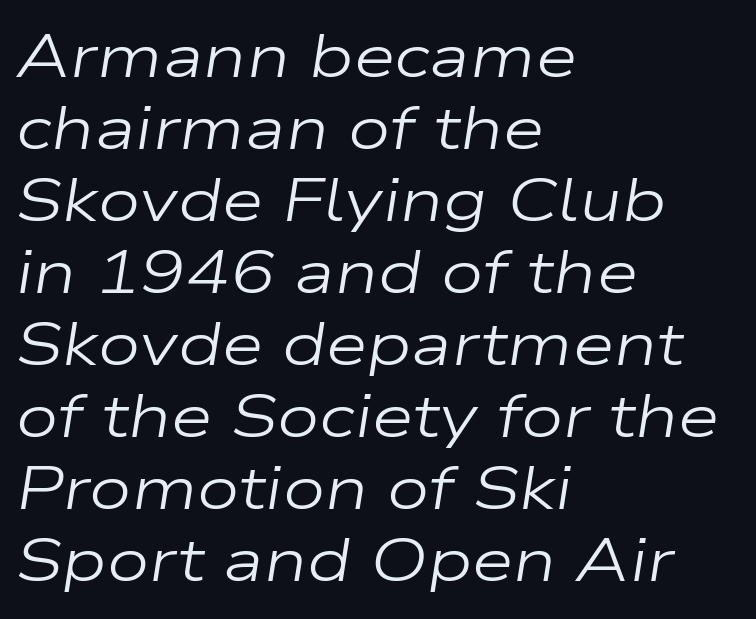
The rag falls on the right side of this text block. Spacing verdict: proportional, widths tailored to each character. Has an underline been added? It has not. The face looks like a standard text weight, possibly lighter. Glyph-to-glyph distance matches everyday printed text. Posture: slanted.
